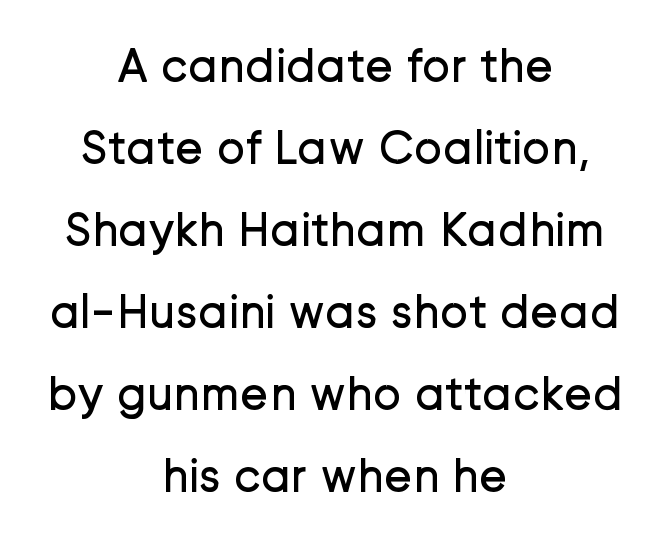
Q: Is the text bold? A: No.
Q: Is the text italic (slanted)? A: No, it is upright.
Q: Is the typeface a serif or a sans-serif typeface? A: Sans-serif.
Q: Is the text underlined? A: No.
Q: How is the paragraph aligned? A: Centered.
Q: Is the spacing between letters normal or unusually wide? A: Normal.
Q: Width (condensed, normal, or wide)? A: Normal.
Q: Stroke contrast? A: Low.
Q: x-height? A: Medium.
Q: Monospaced? A: No.
